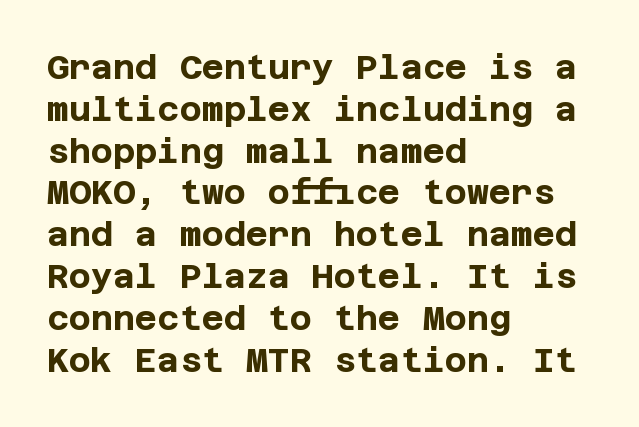
Compared with an ordinary text face, these strokes are far heavier — a full bold. Caption: standard tracking, unaltered. Lines of text with bare space underneath. Regarding serifs, this sample does without them.
